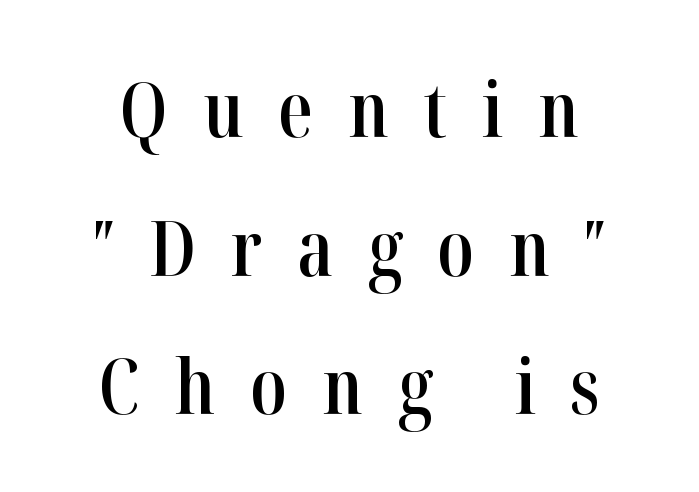
Q: Is the text bold? A: Semi-bold.
Q: Is the text italic (slanted)? A: No, it is upright.
Q: Is the typeface a serif or a sans-serif typeface? A: Serif.
Q: Is the text underlined? A: No.
Q: How is the paragraph aligned? A: Centered.
Q: Is the spacing between letters normal or unusually wide? A: Unusually wide.
Q: Width (condensed, normal, or wide)? A: Condensed.
Q: Stroke contrast? A: High.
Q: x-height? A: Medium.
Q: Monospaced? A: No.
